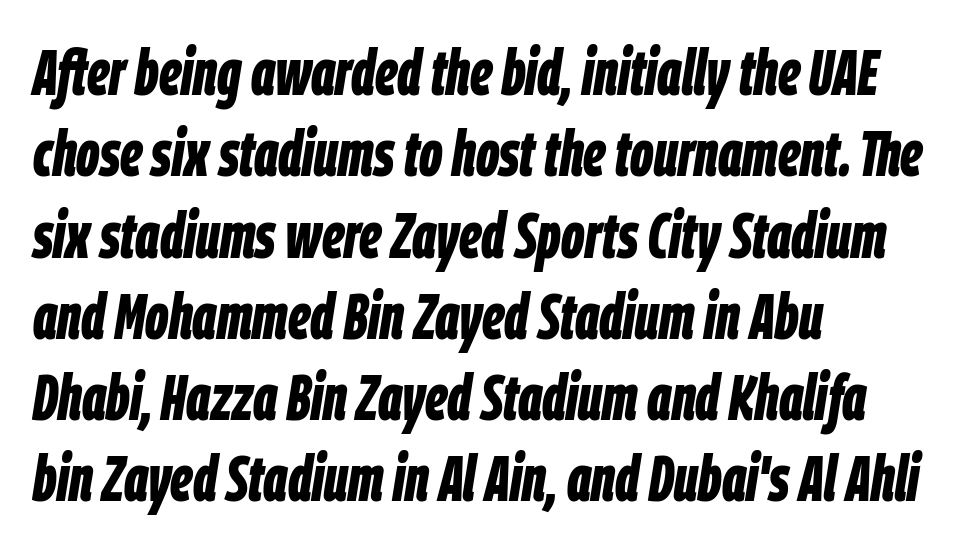
The image shows 64 px bold, condensed type, italic (leaning right); set left-aligned, normal line spacing (1.27x), normal letter spacing, not underlined; low stroke contrast and a large x-height.
